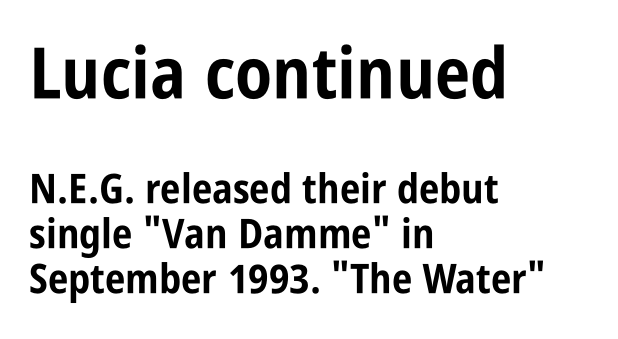
The image shows 71 px bold, condensed sans-serif type, upright; set left-aligned, tight line spacing (1.09x), normal letter spacing, not underlined; the first (top) block is 1.73x larger; low stroke contrast and a large x-height.
